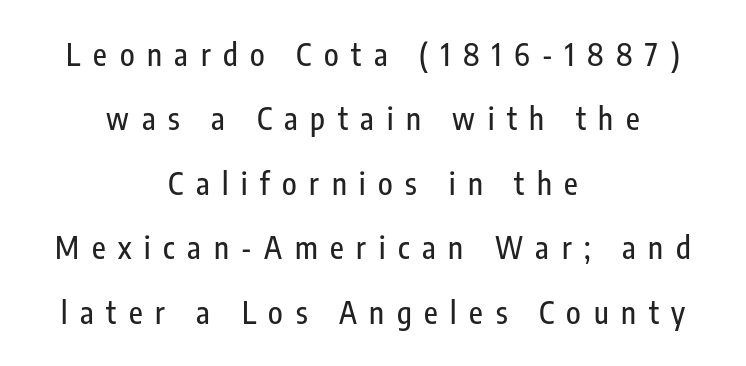
{"serif": "no", "italic": "no", "width": "condensed", "stroke_contrast": "low", "x_height": "medium", "monospaced": "no", "underline": "no", "align": "center", "line_spacing": "loose", "line_spacing_ratio": 2.15, "letter_spacing": "wide", "letter_spacing_em": 0.42, "glyph_px": 30}
